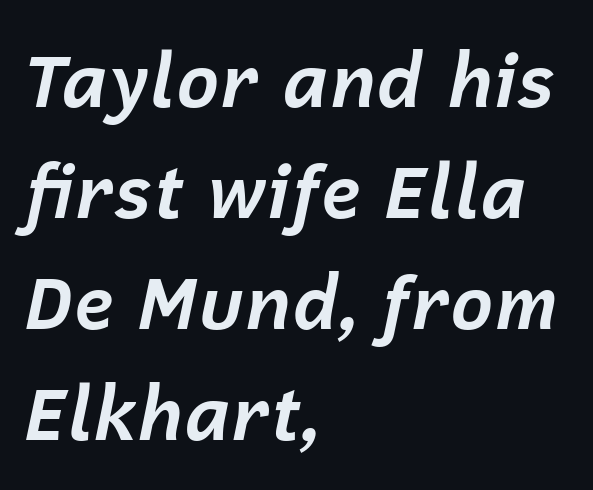
{"italic": "yes", "lean": "right", "slant_degrees": 12, "bold": "yes", "weight": "bold", "width": "normal", "stroke_contrast": "low", "x_height": "medium", "monospaced": "no", "underline": "no", "align": "left", "line_spacing": "normal", "line_spacing_ratio": 1.52, "letter_spacing": "normal", "letter_spacing_em": 0.0, "glyph_px": 73}
